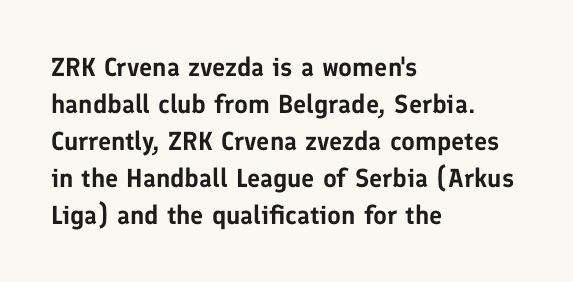
The image shows 26 px text type, upright; set left-aligned, normal line spacing (1.42x), normal letter spacing, not underlined.
